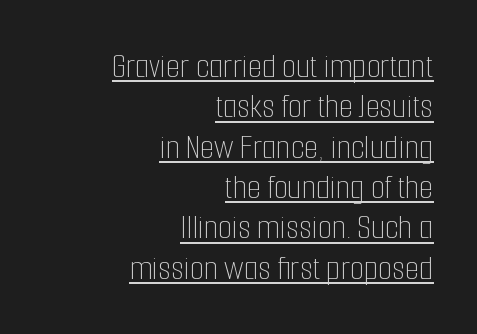
The image shows 36 px thin, condensed type, upright; set right-aligned, tight line spacing (1.12x), normal letter spacing, underlined; low stroke contrast and a medium x-height.
